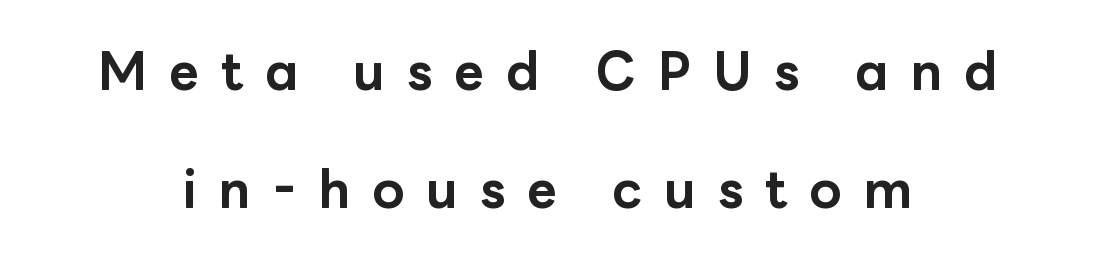
The glyphs in this specimen are sans serif. Interline gaps are noticeably wide in this sample. Do the characters align in a grid? No, the font is proportional. The typesetter chose a symmetrical, centered arrangement here. No word sits above an underline.
